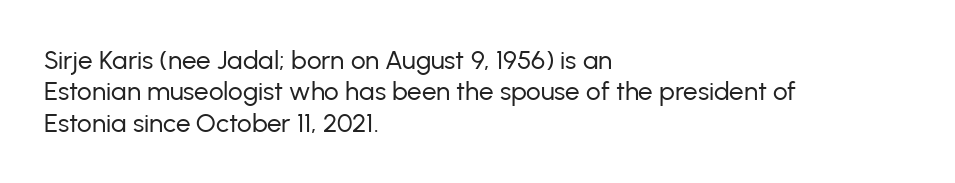
Q: Is the text bold? A: No.
Q: Is the text italic (slanted)? A: No, it is upright.
Q: Is the text underlined? A: No.
Q: How is the paragraph aligned? A: Left-aligned.
Q: Is the spacing between letters normal or unusually wide? A: Normal.
